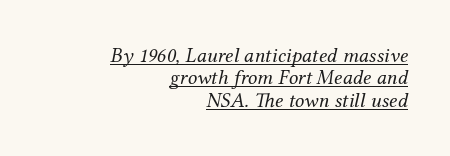
The image shows 21 px text type, italic (leaning right); set right-aligned, tight line spacing (1.06x), normal letter spacing, underlined.
